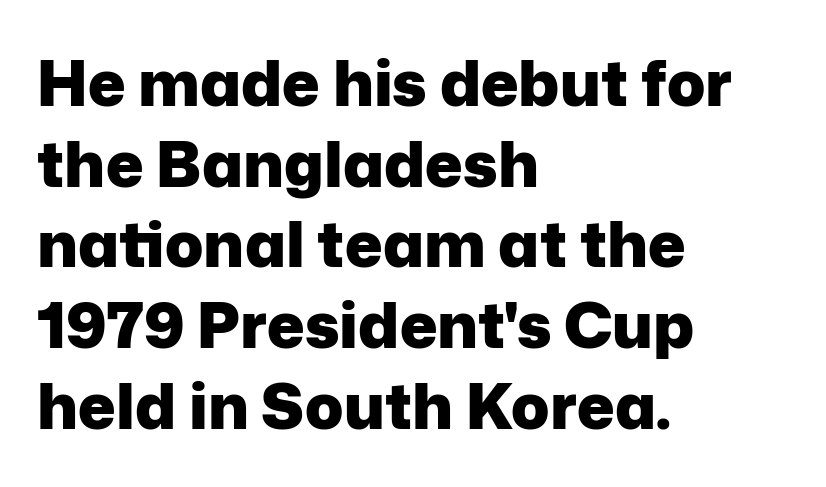
Q: Is the text bold? A: Yes.
Q: Is the text italic (slanted)? A: No, it is upright.
Q: Is the typeface a serif or a sans-serif typeface? A: Sans-serif.
Q: Is the text underlined? A: No.
Q: How is the paragraph aligned? A: Left-aligned.
Q: Is the spacing between letters normal or unusually wide? A: Normal.
Q: Is the spacing between lines tight, normal or loose? A: Normal.
Q: Width (condensed, normal, or wide)? A: Normal.
Q: Stroke contrast? A: Low.
Q: x-height? A: Medium.
Q: Monospaced? A: No.
